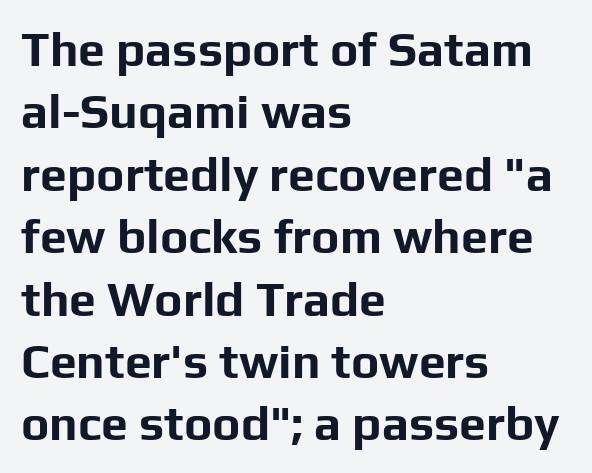
The passage shown is emphatically bold. The letters sit at their default tracking, neither squeezed nor spread. Font category for this specimen: sans-serif. Do the characters align in a grid? No, the font is proportional.
